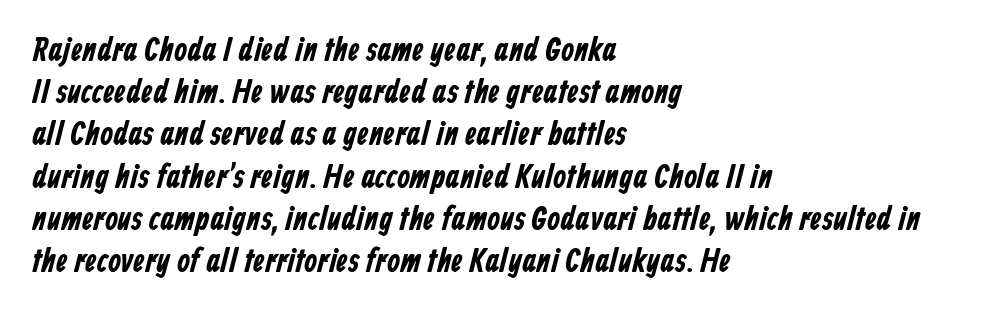
{"serif": "no", "width": "condensed", "stroke_contrast": "low", "x_height": "medium", "monospaced": "no", "underline": "no", "align": "left", "line_spacing": "normal", "line_spacing_ratio": 1.28, "letter_spacing": "normal", "letter_spacing_em": 0.0, "glyph_px": 33}
